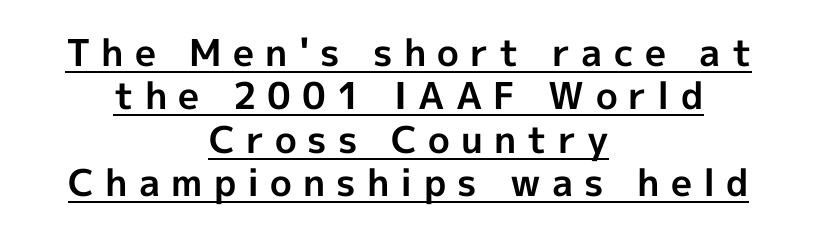
The image shows 37 px bold sans-serif type, upright; set centered, line spacing 1.17x, unusually wide letter spacing (+0.3 em), underlined; a medium x-height.
